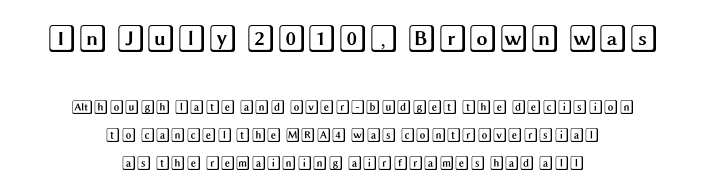
{"italic": "no", "width": "wide", "x_height": "large", "underline": "no", "align": "center", "line_spacing": "loose", "line_spacing_ratio": 1.99, "letter_spacing": "normal", "letter_spacing_em": 0.0, "larger_block": "first", "size_ratio": 2.0, "glyph_px": 28}
